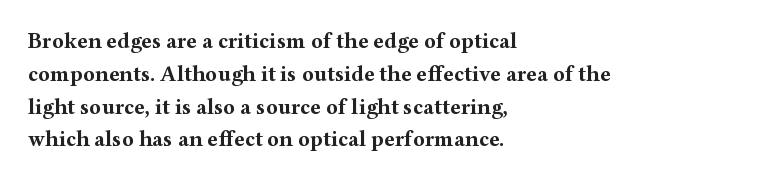
Nobody touched the tracking dial on this one. Alignment: flush left. Tall strokes in this sample are plumb rather than angled. Weight: bold.
